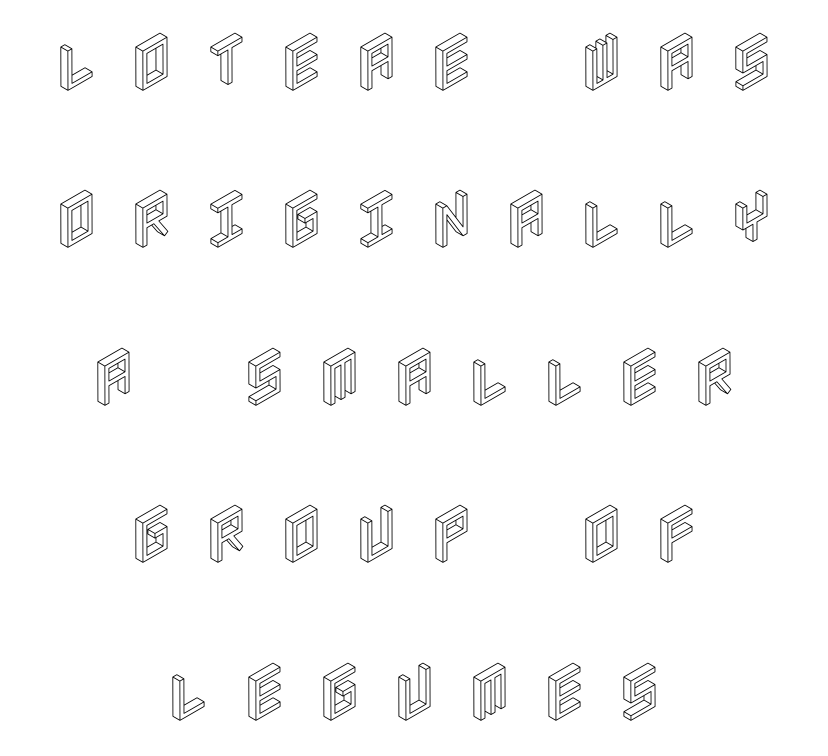
{"italic": "no", "width": "condensed", "x_height": "large", "underline": "no", "align": "center", "line_spacing": "loose", "line_spacing_ratio": 2.46, "letter_spacing": "wide", "letter_spacing_em": 0.44, "glyph_px": 64}
